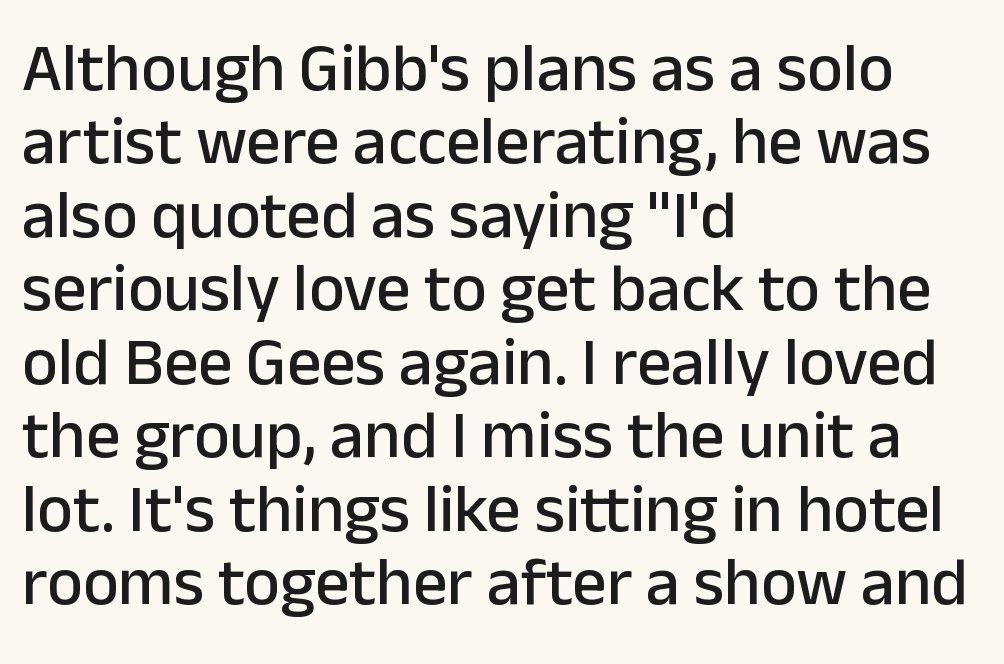
Q: Is the text italic (slanted)? A: No, it is upright.
Q: Is the typeface a serif or a sans-serif typeface? A: Sans-serif.
Q: Is the text underlined? A: No.
Q: How is the paragraph aligned? A: Left-aligned.
Q: Is the spacing between letters normal or unusually wide? A: Normal.
Q: Is the spacing between lines tight, normal or loose? A: Tight.
Q: Width (condensed, normal, or wide)? A: Normal.
Q: Stroke contrast? A: Low.
Q: x-height? A: Medium.
Q: Monospaced? A: No.
